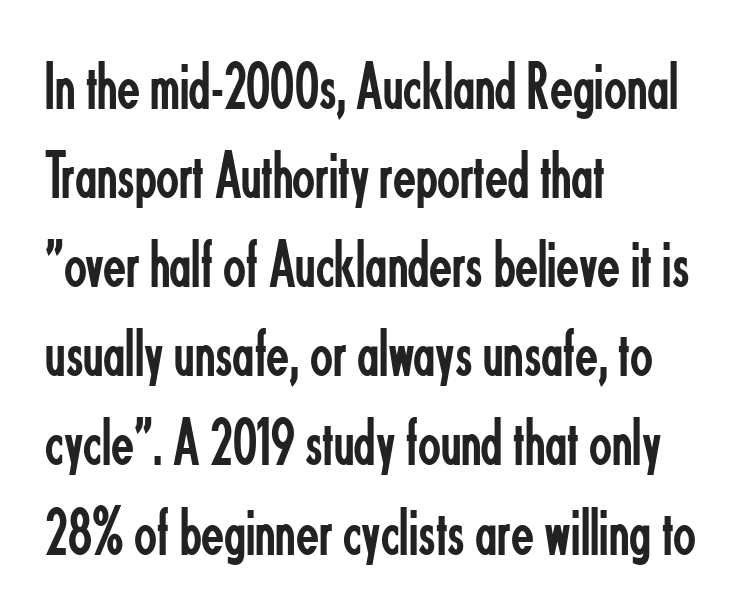
{"serif": "no", "italic": "no", "bold": "no", "weight": "regular", "width": "condensed", "stroke_contrast": "low", "x_height": "small", "monospaced": "no", "underline": "no", "align": "left", "line_spacing": "normal", "line_spacing_ratio": 1.33, "letter_spacing": "normal", "letter_spacing_em": 0.0, "glyph_px": 67}
